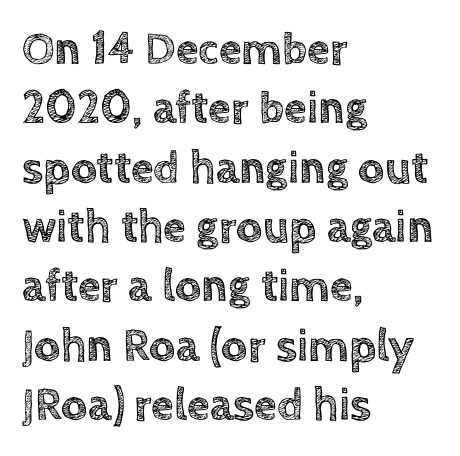
Q: Is the text italic (slanted)? A: No, it is upright.
Q: Is the text underlined? A: No.
Q: How is the paragraph aligned? A: Left-aligned.
Q: Is the spacing between letters normal or unusually wide? A: Normal.
Q: Is the spacing between lines tight, normal or loose? A: Normal.
Q: Width (condensed, normal, or wide)? A: Normal.
Q: x-height? A: Large.
Q: Monospaced? A: No.
